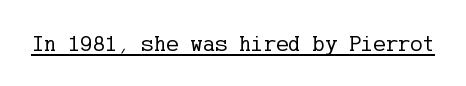
Q: Is the text bold? A: No.
Q: Is the text italic (slanted)? A: No, it is upright.
Q: Is the text underlined? A: Yes.
Q: Is the spacing between letters normal or unusually wide? A: Normal.
